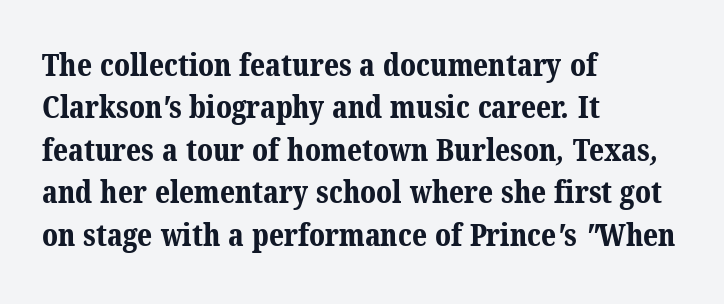
A clean baseline with only descenders dipping below it. There is no visible air inserted between adjacent glyphs. Is the block centered? No — it sits flush against the left margin. The line-height multiplier appears to be the usual default.
